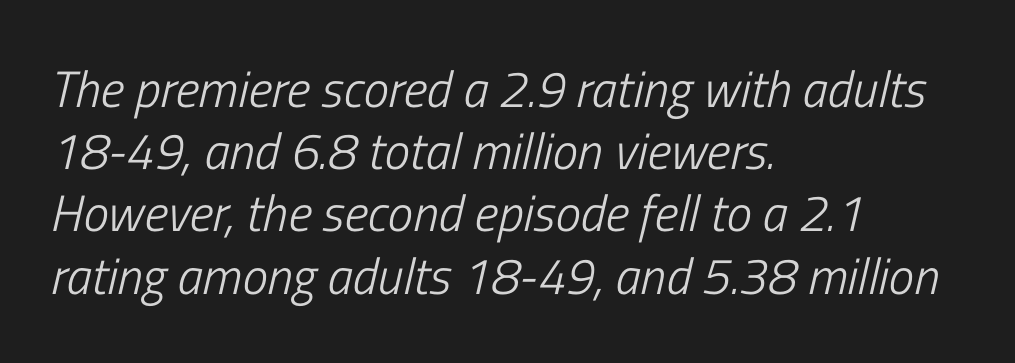
Tracking value appears to be zero — textbook default spacing. The strip under each line holds only bare page. Is the type slanted? Yes — the strokes lean at a clear angle. The lines are quadded left. No extra ink here — the face is not bold. You could not count columns in this text — the font is proportionally spaced.
